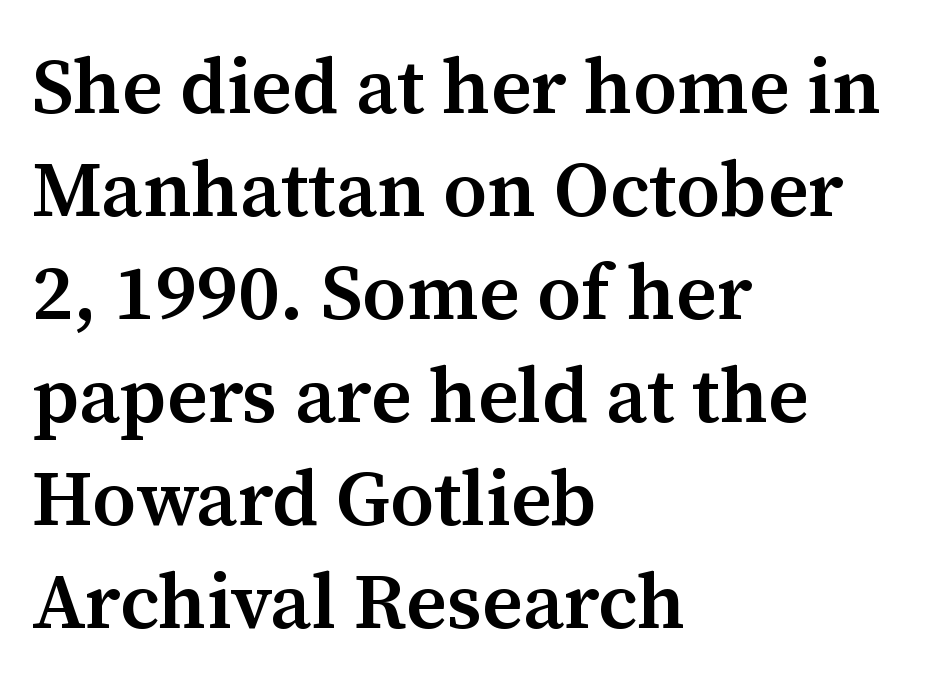
{"serif": "yes", "italic": "no", "bold": "semi", "weight": "semibold", "width": "normal", "stroke_contrast": "medium", "x_height": "medium", "monospaced": "no", "underline": "no", "align": "left", "line_spacing": "normal", "line_spacing_ratio": 1.32, "letter_spacing": "normal", "letter_spacing_em": 0.0, "glyph_px": 78}
